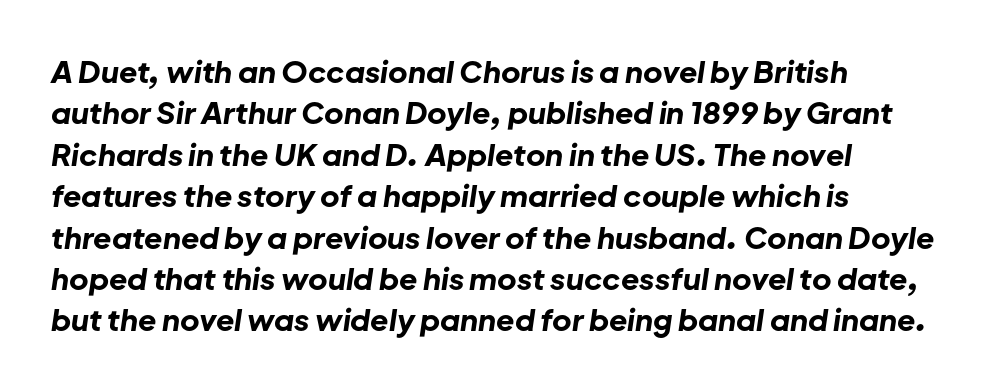
The image shows 30 px bold type, italic (leaning right); set left-aligned, normal line spacing (1.38x), normal letter spacing, not underlined; low stroke contrast and a medium x-height.
